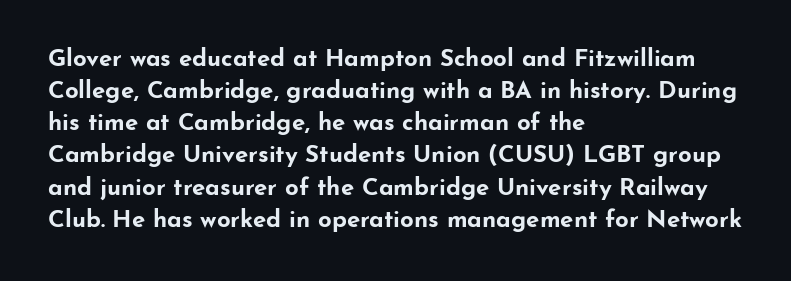
The image shows 24 px bold type, upright; set left-aligned, normal line spacing (1.34x), normal letter spacing, not underlined.
